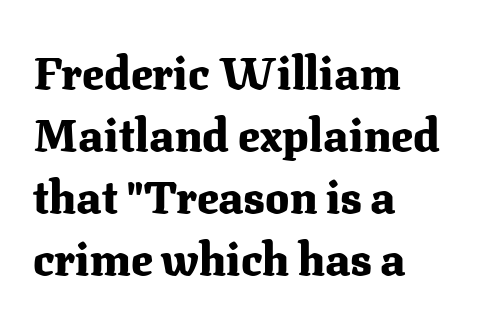
Compared with typical paragraphs, the rows here are spaced about the same. Typesetter's note: full bold, strokes at maximum text heaviness. In CSS terms this would be text-align: left. The letters stand straight up with perfectly vertical stems.
